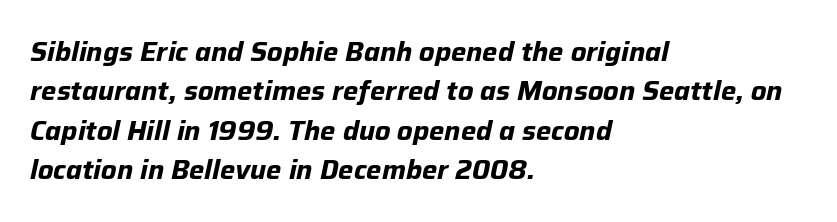
The image shows 27 px bold type, italic (leaning right); set left-aligned, normal line spacing (1.46x), normal letter spacing, not underlined.
